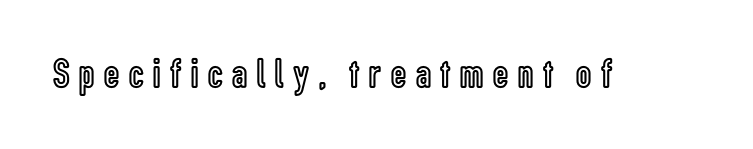
The image shows 42 px condensed type, upright; set unusually wide letter spacing (+0.23 em), not underlined; a medium x-height.
